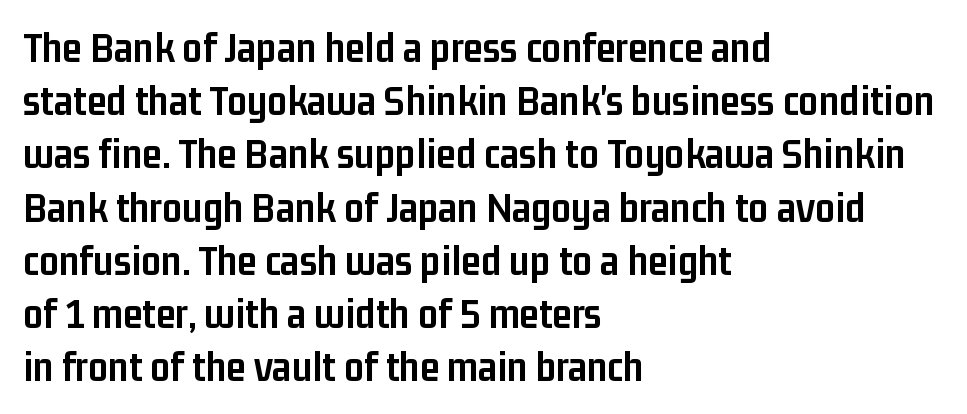
{"serif": "no", "italic": "no", "bold": "yes", "weight": "semibold", "width": "condensed", "stroke_contrast": "low", "x_height": "medium", "monospaced": "no", "underline": "no", "align": "left", "line_spacing_ratio": 1.21, "letter_spacing": "normal", "letter_spacing_em": 0.0, "glyph_px": 44}
